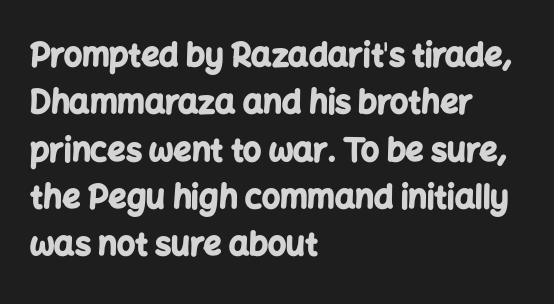
The passage shown is emphatically bold. Spacing between characters is what you'd get straight out of the box. Honestly, the row spacing looks completely unremarkable. No italicization has been applied; the sample stays upright.
